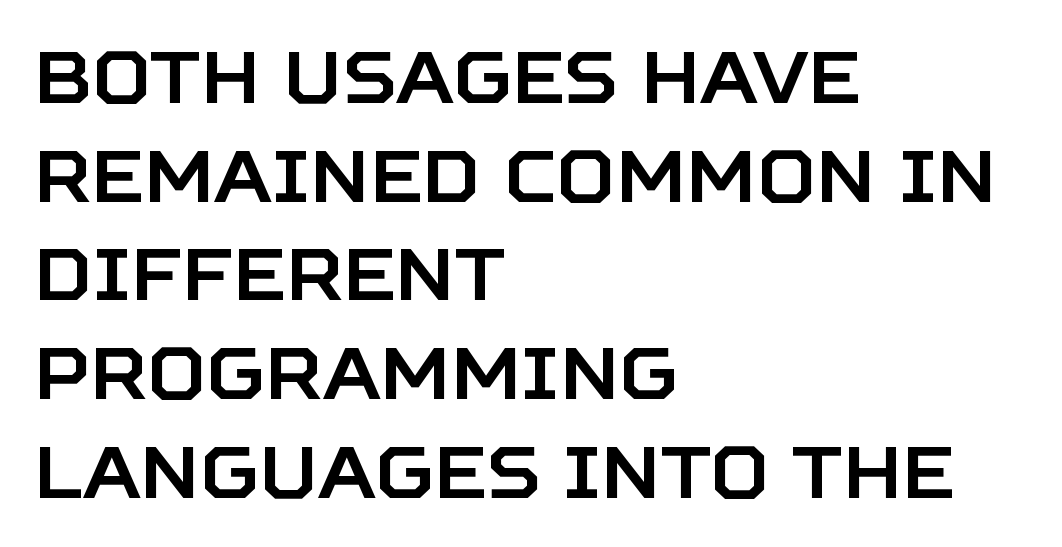
{"serif": "no", "italic": "no", "width": "normal", "stroke_contrast": "low", "x_height": "large", "monospaced": "no", "underline": "no", "align": "left", "line_spacing": "normal", "line_spacing_ratio": 1.37, "letter_spacing": "normal", "letter_spacing_em": 0.0, "glyph_px": 72}
